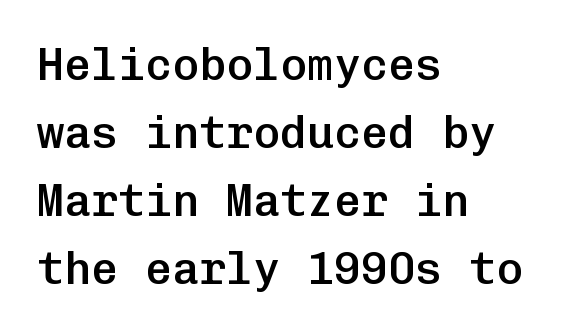
The rendering keeps characters at their native spacing. Students, observe: this is what conventionally led text looks like. Every stem runs plumb, perpendicular to the baseline. Looks like terminal output: every glyph gets an equal slot. A semibold gives these letters moderate extra thickness, short of bold.
